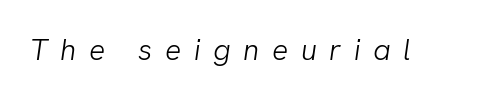
{"serif": "no", "bold": "no", "weight": "light", "width": "normal", "stroke_contrast": "low", "x_height": "medium", "monospaced": "no", "underline": "no", "letter_spacing": "wide", "letter_spacing_em": 0.42, "glyph_px": 30}
